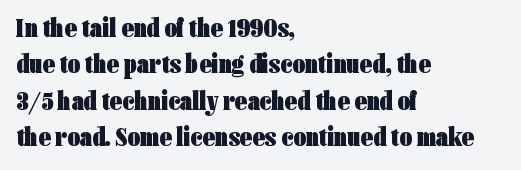
{"italic": "no", "bold": "yes", "underline": "no", "align": "left", "line_spacing": "normal", "line_spacing_ratio": 1.35, "letter_spacing": "normal", "letter_spacing_em": 0.0, "glyph_px": 27}
